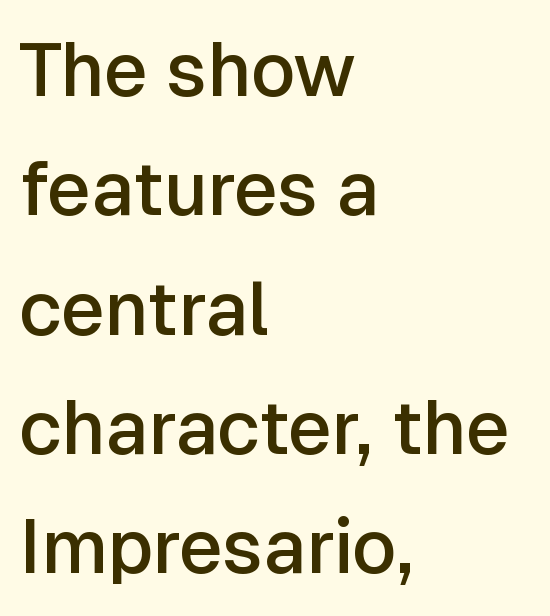
{"serif": "no", "italic": "no", "bold": "semi", "weight": "semibold", "width": "normal", "stroke_contrast": "low", "x_height": "medium", "monospaced": "no", "underline": "no", "align": "left", "line_spacing": "normal", "line_spacing_ratio": 1.57, "letter_spacing": "normal", "letter_spacing_em": 0.0, "glyph_px": 76}
